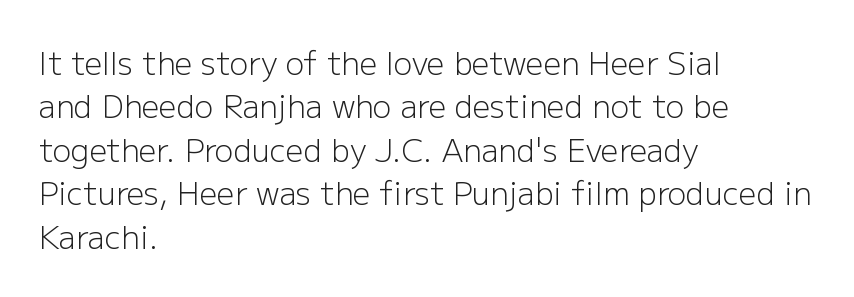
Q: Is the text bold? A: No.
Q: Is the text italic (slanted)? A: No, it is upright.
Q: Is the typeface a serif or a sans-serif typeface? A: Sans-serif.
Q: Is the text underlined? A: No.
Q: How is the paragraph aligned? A: Left-aligned.
Q: Is the spacing between letters normal or unusually wide? A: Normal.
Q: Is the spacing between lines tight, normal or loose? A: Normal.
Q: Width (condensed, normal, or wide)? A: Normal.
Q: Stroke contrast? A: Low.
Q: x-height? A: Medium.
Q: Monospaced? A: No.
